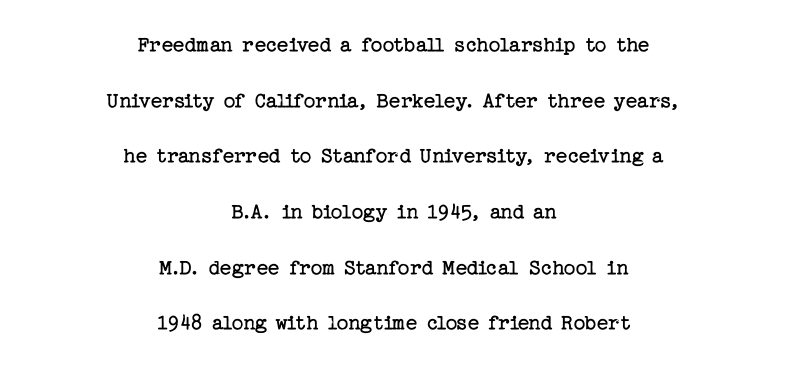
Q: Is the text bold? A: No.
Q: Is the text italic (slanted)? A: No, it is upright.
Q: Is the text underlined? A: No.
Q: How is the paragraph aligned? A: Centered.
Q: Is the spacing between letters normal or unusually wide? A: Normal.
Q: Is the spacing between lines tight, normal or loose? A: Loose.
